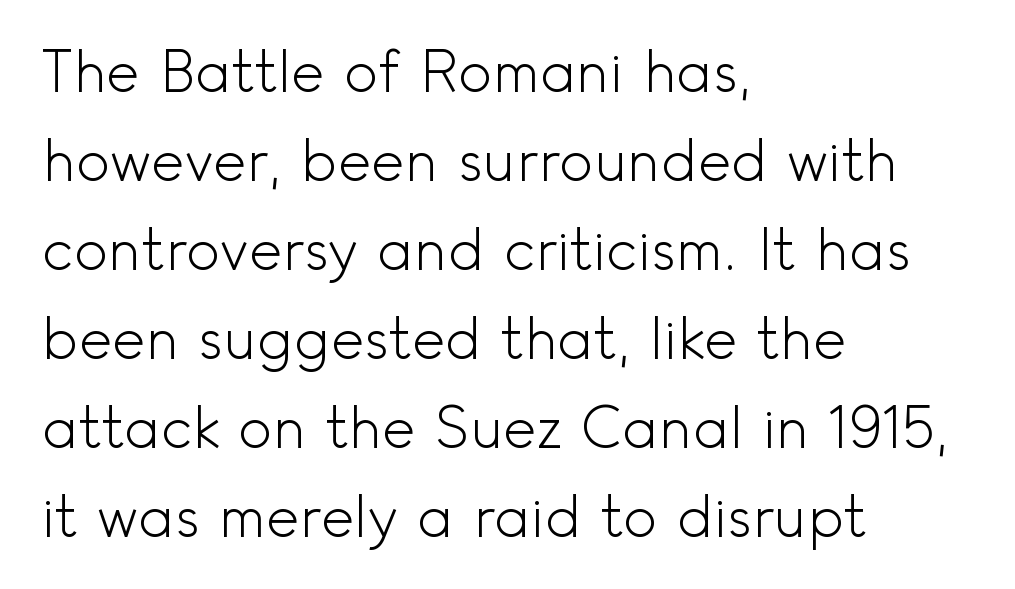
Q: Is the text bold? A: No.
Q: Is the text italic (slanted)? A: No, it is upright.
Q: Is the typeface a serif or a sans-serif typeface? A: Sans-serif.
Q: Is the text underlined? A: No.
Q: How is the paragraph aligned? A: Left-aligned.
Q: Is the spacing between letters normal or unusually wide? A: Normal.
Q: Is the spacing between lines tight, normal or loose? A: Normal.
Q: Width (condensed, normal, or wide)? A: Normal.
Q: x-height? A: Small.
Q: Monospaced? A: No.
